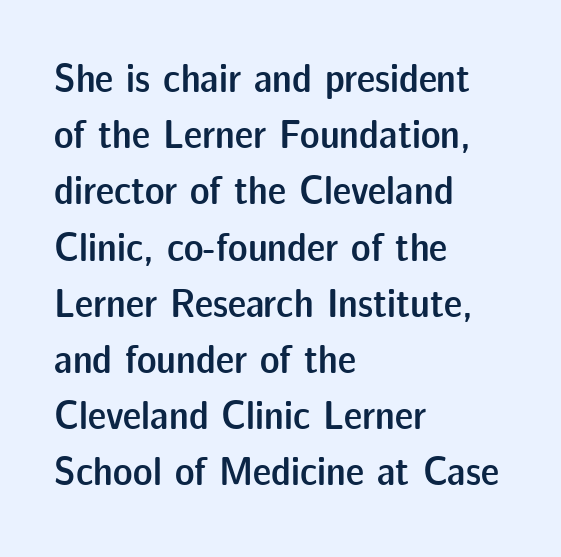
Q: Is the text bold? A: Semi-bold.
Q: Is the text italic (slanted)? A: No, it is upright.
Q: Is the typeface a serif or a sans-serif typeface? A: Sans-serif.
Q: Is the text underlined? A: No.
Q: How is the paragraph aligned? A: Left-aligned.
Q: Is the spacing between letters normal or unusually wide? A: Normal.
Q: Is the spacing between lines tight, normal or loose? A: Normal.
Q: Width (condensed, normal, or wide)? A: Normal.
Q: Stroke contrast? A: Low.
Q: x-height? A: Medium.
Q: Monospaced? A: No.
